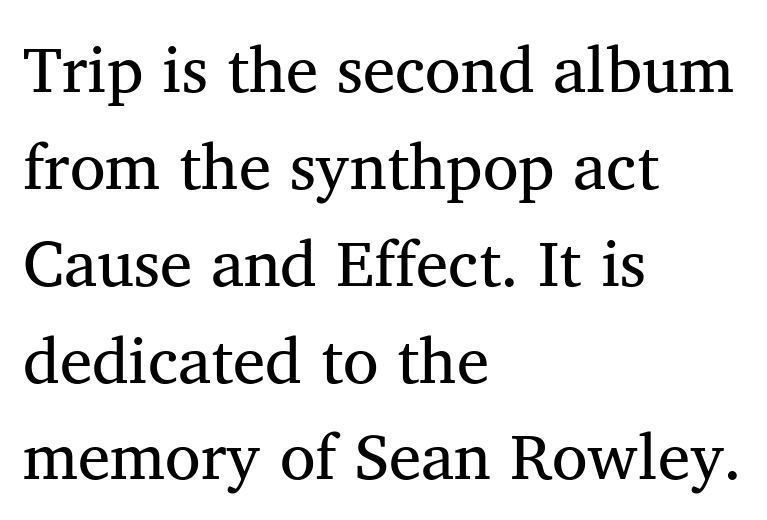
Vertical strokes here are truly vertical. This rendering leaves character spacing at its baseline value. The text block is weighted toward the left margin, trailing off unevenly rightward. No chunkiness to these letters — they're not bold. Varying glyph widths throughout — classic text-font behaviour. Typographically, this falls in the serif category.
